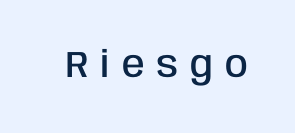
The image shows 37 px semibold, condensed sans-serif type, upright; set unusually wide letter spacing (+0.32 em), not underlined; low stroke contrast and a large x-height.
